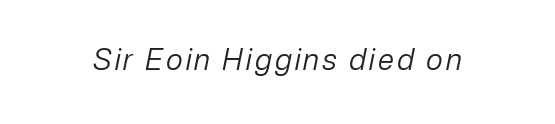
Weight: not bold — regular or lighter. The font's italic variant was chosen for this text. Think of a printed novel: that variable character pitch is what you see here. The area under the type is left untouched.
